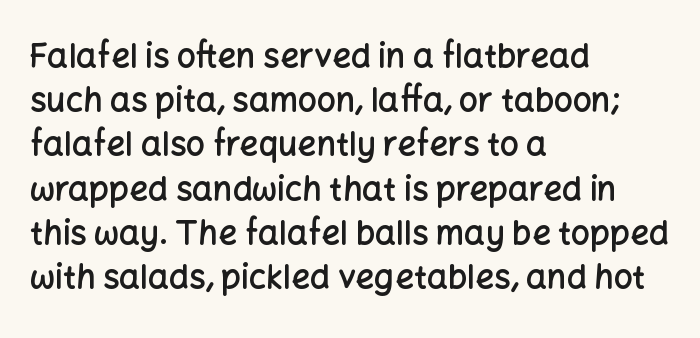
Varying glyph widths throughout — classic text-font behaviour. No word sits above an underline. Bold? Not quite — semibold, heavier than regular but stopping short. Short and long lines alike share a common starting point at left.
